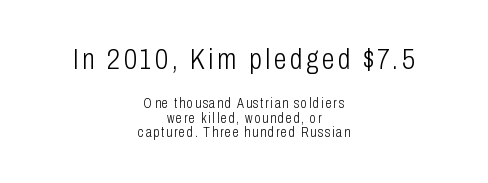
Leading: reduced. Unbolded letterforms with no extra heft. Ascenders rise straight up at ninety degrees. Which of the two is more prominent by size? The first, at the top. One-word summary of the alignment: center. Underlining? Definitely not there.
